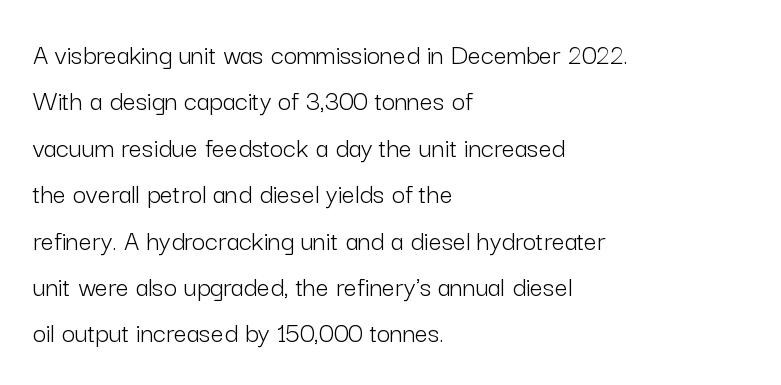
Is there any slant? The stems are plumb. You can tell from the bare stems that sans-serif type was used. How are the letters spaced? Ordinarily, with no added tracking. The line-height multiplier appears to be the usual default.
